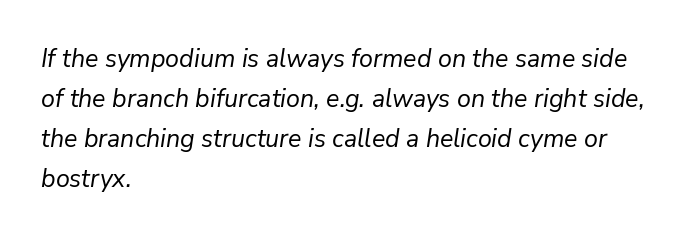
Q: Is the text bold? A: No.
Q: Is the text italic (slanted)? A: Yes, it leans right by about 9 degrees.
Q: Is the text underlined? A: No.
Q: How is the paragraph aligned? A: Left-aligned.
Q: Is the spacing between letters normal or unusually wide? A: Normal.
Q: Is the spacing between lines tight, normal or loose? A: Normal.
